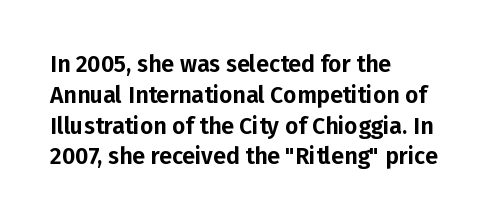
{"italic": "no", "underline": "no", "align": "left", "line_spacing": "normal", "line_spacing_ratio": 1.34, "letter_spacing": "normal", "letter_spacing_em": 0.0, "glyph_px": 23}
